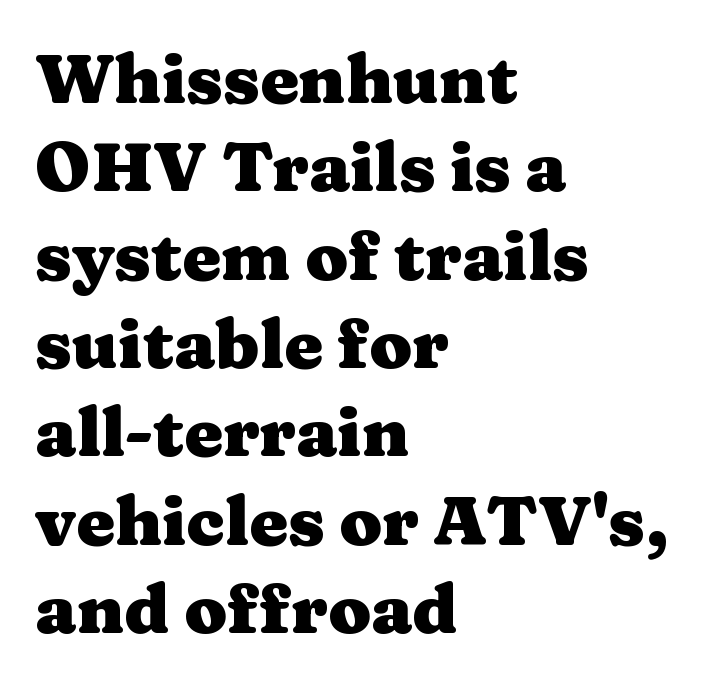
The image shows 69 px heavy, wide serif type, upright; set left-aligned, normal line spacing (1.28x), normal letter spacing, not underlined; medium stroke contrast and a medium x-height.
